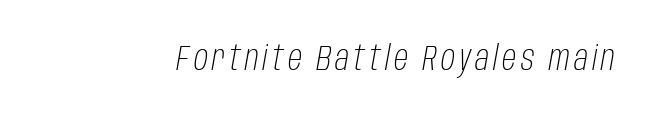
The image shows 35 px light, condensed type, italic (leaning right); set not underlined; low stroke contrast and a large x-height.
